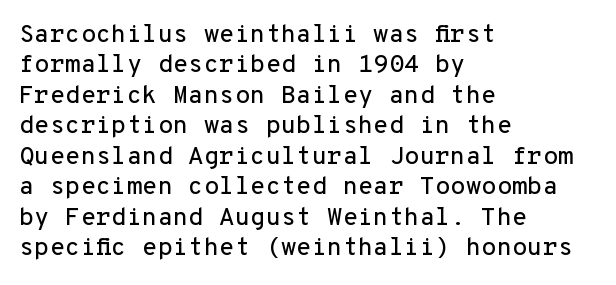
{"italic": "no", "underline": "no", "align": "left", "line_spacing_ratio": 1.22, "letter_spacing": "normal", "letter_spacing_em": 0.0, "glyph_px": 25}
